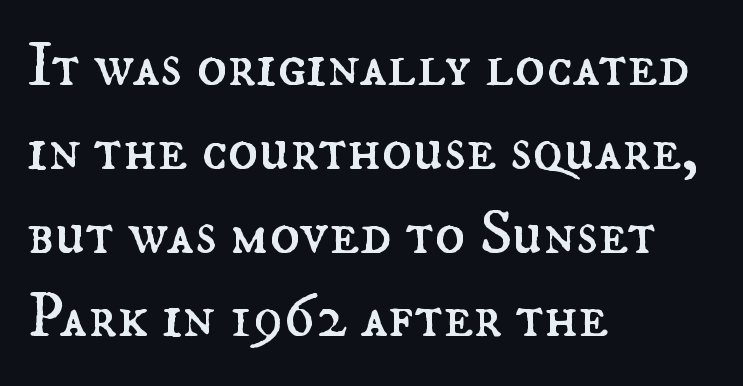
The image shows 63 px regular-weight type, upright; set left-aligned, normal line spacing (1.33x), normal letter spacing, not underlined; medium stroke contrast and a small x-height.
